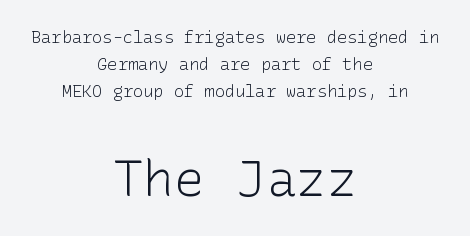
The image shows 51 px light sans-serif type, upright; set centered, normal line spacing (1.58x), normal letter spacing, not underlined; the second (bottom) block is 3.0x larger; low stroke contrast and a medium x-height.
